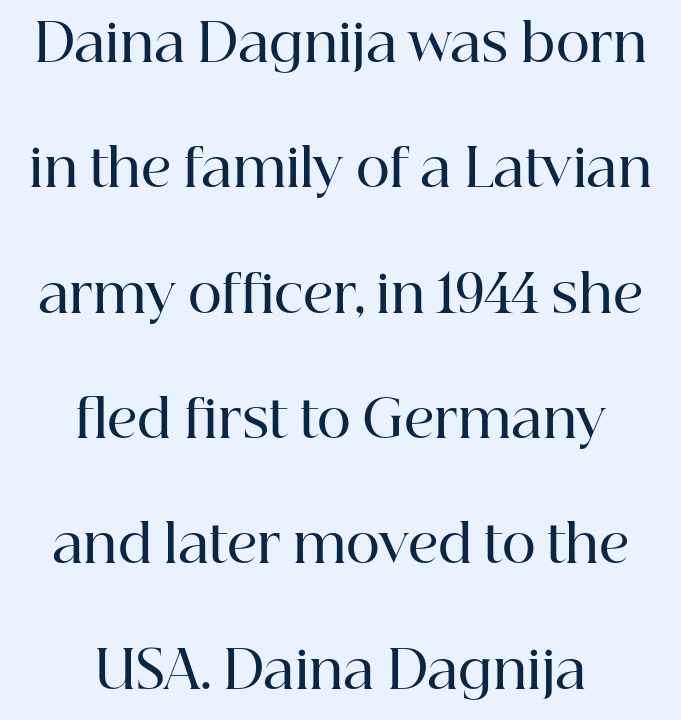
The image shows 52 px semibold serif type, upright; set centered, loose line spacing (2.41x), normal letter spacing, not underlined; high stroke contrast and a medium x-height.
